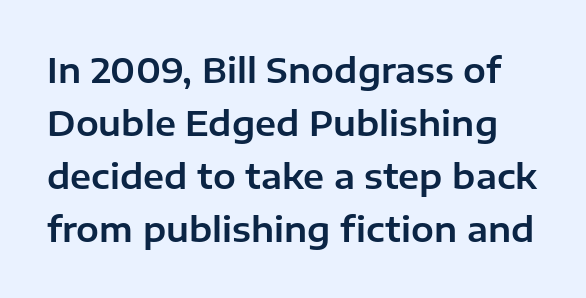
These lines are composed in type without serifs. The rendering uses natural spacing where letterforms have individual widths. Caption: standard tracking, unaltered. The baseline area is clear. Notice how the stems are strictly vertical — no italics here. Vertically, the passage feels balanced, rows spaced as you'd expect.
